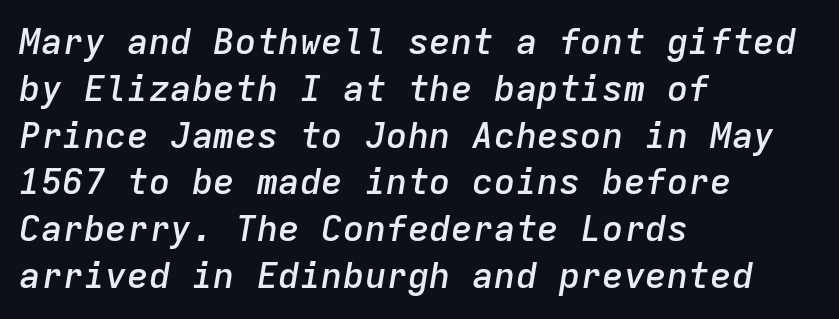
The image shows 36 px semibold type, italic (leaning right), monospaced; set left-aligned, normal line spacing (1.3x), normal letter spacing, not underlined; low stroke contrast and a medium x-height.
